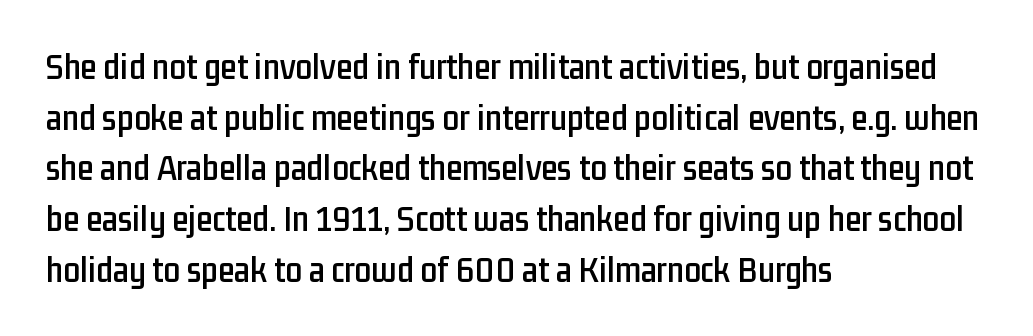
The image shows 37 px condensed sans-serif type, upright; set left-aligned, normal line spacing (1.37x), normal letter spacing, not underlined; low stroke contrast and a medium x-height.
